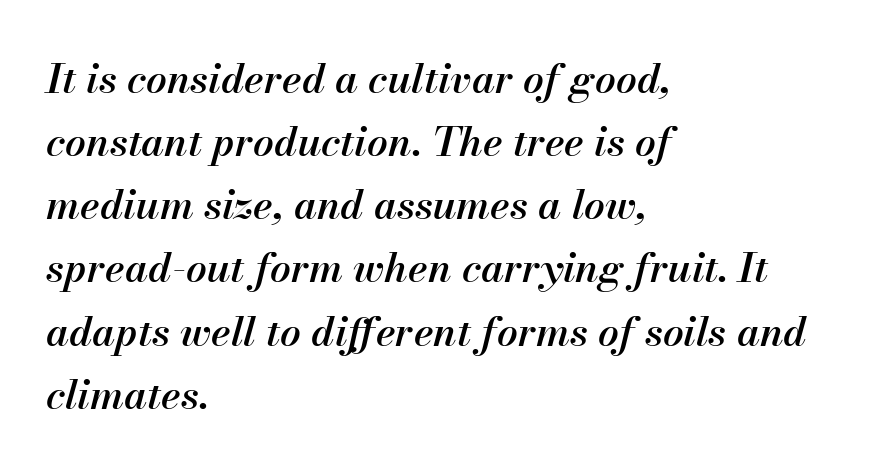
{"italic": "yes", "lean": "right", "slant_degrees": 13, "bold": "semi", "weight": "semibold", "width": "normal", "stroke_contrast": "medium", "x_height": "small", "monospaced": "no", "underline": "no", "align": "left", "line_spacing": "normal", "line_spacing_ratio": 1.54, "letter_spacing": "normal", "letter_spacing_em": 0.0, "glyph_px": 41}
